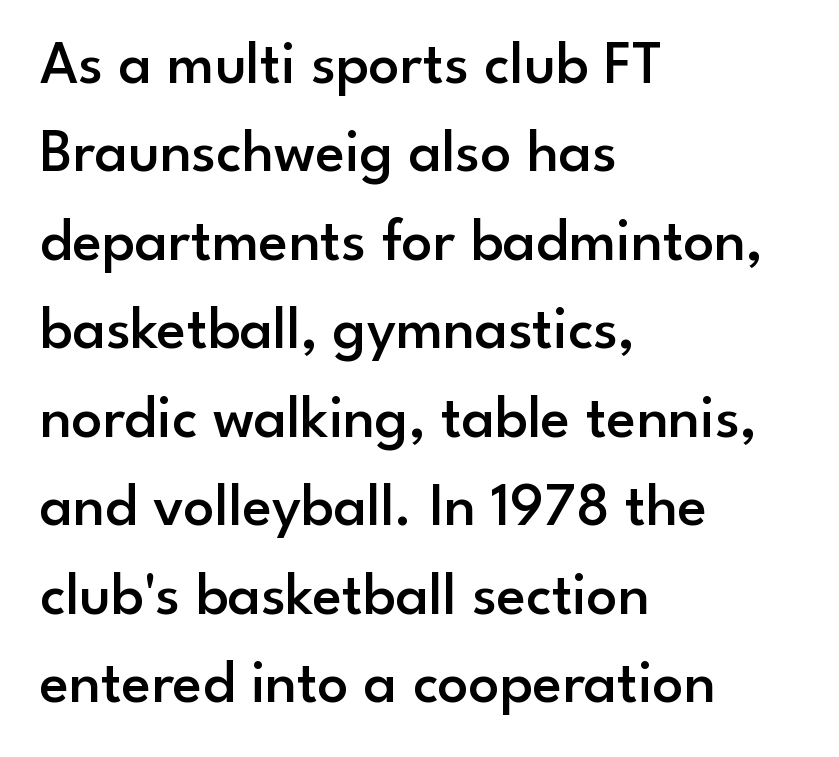
Q: Is the text bold? A: Semi-bold.
Q: Is the text italic (slanted)? A: No, it is upright.
Q: Is the typeface a serif or a sans-serif typeface? A: Sans-serif.
Q: Is the text underlined? A: No.
Q: How is the paragraph aligned? A: Left-aligned.
Q: Is the spacing between letters normal or unusually wide? A: Normal.
Q: Is the spacing between lines tight, normal or loose? A: Normal.
Q: Width (condensed, normal, or wide)? A: Normal.
Q: Stroke contrast? A: Low.
Q: x-height? A: Small.
Q: Monospaced? A: No.
